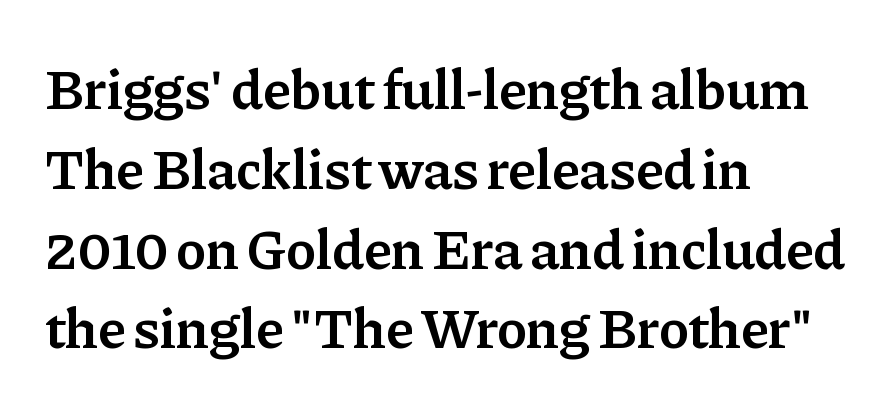
Q: Is the text bold? A: Semi-bold.
Q: Is the text italic (slanted)? A: No, it is upright.
Q: Is the typeface a serif or a sans-serif typeface? A: Serif.
Q: Is the text underlined? A: No.
Q: How is the paragraph aligned? A: Left-aligned.
Q: Is the spacing between letters normal or unusually wide? A: Normal.
Q: Is the spacing between lines tight, normal or loose? A: Normal.
Q: Width (condensed, normal, or wide)? A: Normal.
Q: Stroke contrast? A: Low.
Q: x-height? A: Medium.
Q: Monospaced? A: No.
